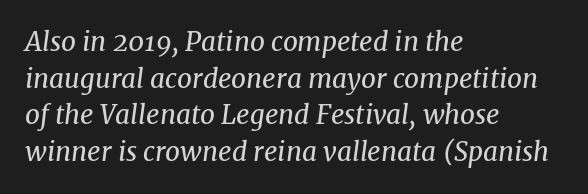
Q: Is the text bold? A: No.
Q: Is the text italic (slanted)? A: Yes, it leans right by about 8 degrees.
Q: Is the text underlined? A: No.
Q: How is the paragraph aligned? A: Left-aligned.
Q: Is the spacing between letters normal or unusually wide? A: Normal.
Q: Is the spacing between lines tight, normal or loose? A: Normal.
